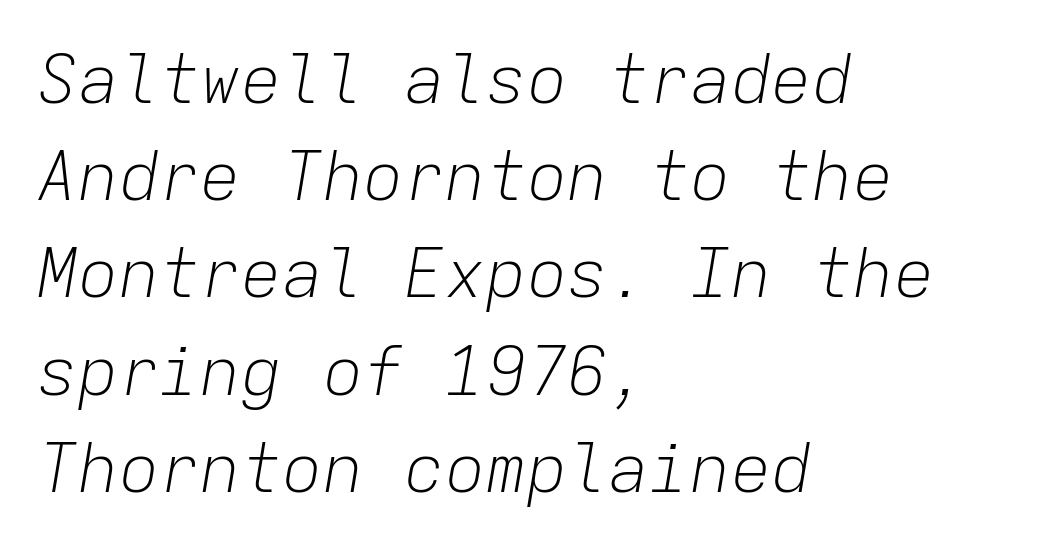
This block has exactly the height ordinary leading produces. The weight would be labelled regular, book, light, or lighter still. Does the copy run flush right? No — it runs flush left. Descenders are the only things crossing below the line.
